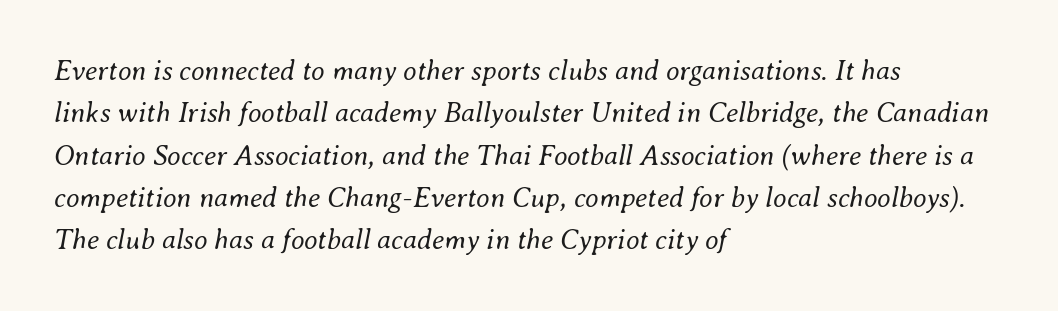
Nobody drew a line under any word here. A quiet, ordinary-to-light weight characterises the typeface. Students, observe: this is what conventionally led text looks like. The specimen reads as italic at a glance.
